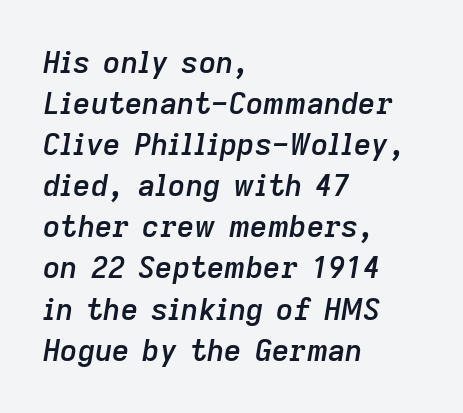
Q: Is the text bold? A: Semi-bold.
Q: Is the text italic (slanted)? A: Yes, it leans right by about 9 degrees.
Q: Is the text underlined? A: No.
Q: How is the paragraph aligned? A: Left-aligned.
Q: Is the spacing between letters normal or unusually wide? A: Normal.
Q: Is the spacing between lines tight, normal or loose? A: Normal.
Q: Width (condensed, normal, or wide)? A: Normal.
Q: Stroke contrast? A: Low.
Q: x-height? A: Medium.
Q: Monospaced? A: No.
